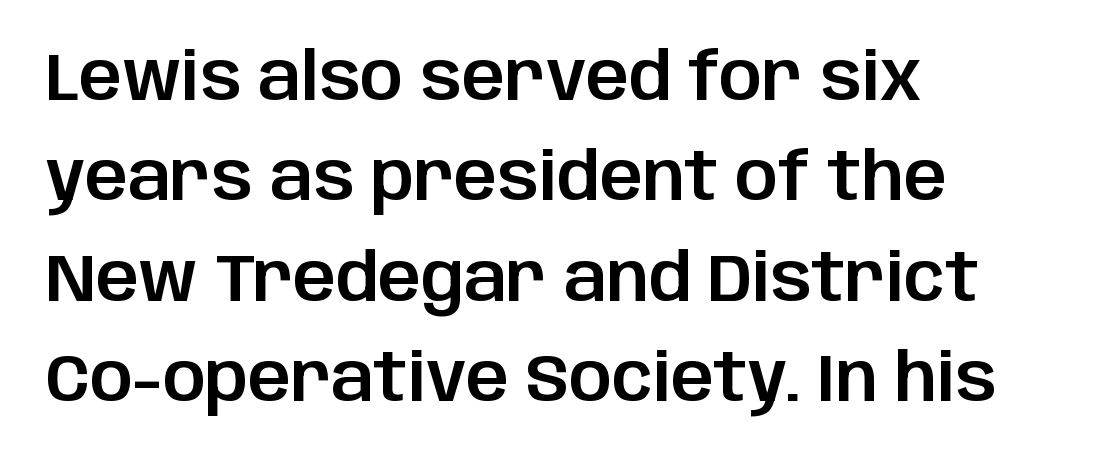
The type is set solid horizontally, with unmodified tracking. Anything drawn beneath the words? Only blank space. Compared with typical paragraphs, the rows here are spaced about the same. The passage shown is typed in a proportional face where columns would drift. Typographically, this falls in the sans-serif category. These lines stack with their left ends in a neat column.
